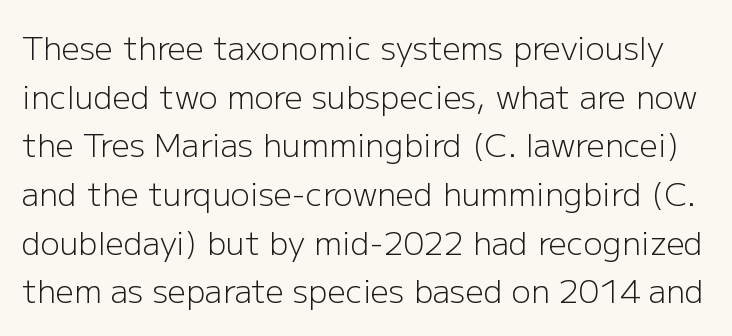
Q: Is the text bold? A: No.
Q: Is the text italic (slanted)? A: No, it is upright.
Q: Is the typeface a serif or a sans-serif typeface? A: Sans-serif.
Q: Is the text underlined? A: No.
Q: Is the spacing between letters normal or unusually wide? A: Normal.
Q: Is the spacing between lines tight, normal or loose? A: Normal.
Q: Width (condensed, normal, or wide)? A: Normal.
Q: Stroke contrast? A: Low.
Q: x-height? A: Medium.
Q: Monospaced? A: No.
